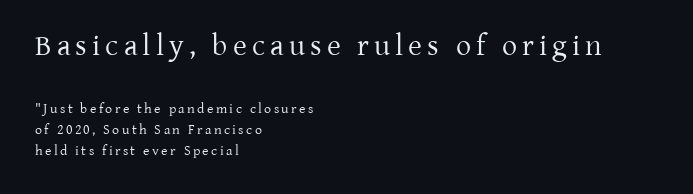
{"serif": "yes", "italic": "no", "bold": "no", "weight": "regular", "width": "normal", "stroke_contrast": "low", "x_height": "medium", "monospaced": "no", "underline": "no", "align": "left", "line_spacing": "normal", "line_spacing_ratio": 1.48, "larger_block": "first", "size_ratio": 2.14, "glyph_px": 30}
